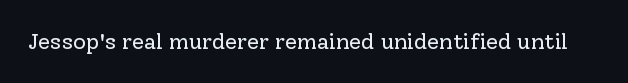
The space directly below the letters is spotless. Quick note: not italic, upright. The line texture is even and compact thanks to regular tracking. These glyphs show unthickened strokes, regular width or finer.
